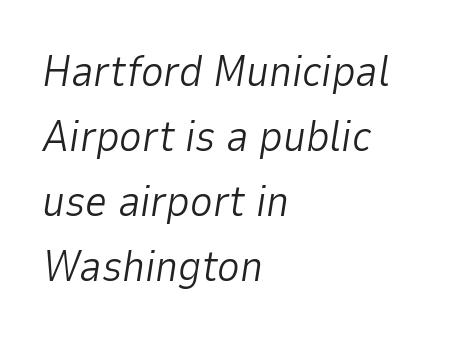
Proportional: the letters do not fall into vertical columns. Is the stroke heavy? The answer is a plain regular-or-lighter. Characters follow at the spacing the type designer built in. In terms of leading, this rendering sits right in the middle. The lettering tilts uniformly, giving the passage an italic look.
